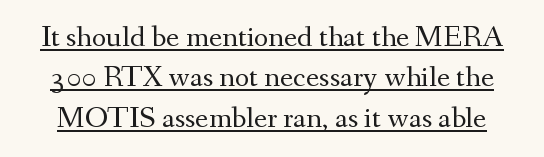
Q: Is the text bold? A: No.
Q: Is the text italic (slanted)? A: No, it is upright.
Q: Is the typeface a serif or a sans-serif typeface? A: Serif.
Q: Is the text underlined? A: Yes.
Q: Is the spacing between letters normal or unusually wide? A: Normal.
Q: Is the spacing between lines tight, normal or loose? A: Normal.
Q: Width (condensed, normal, or wide)? A: Normal.
Q: Stroke contrast? A: Medium.
Q: x-height? A: Small.
Q: Monospaced? A: No.
